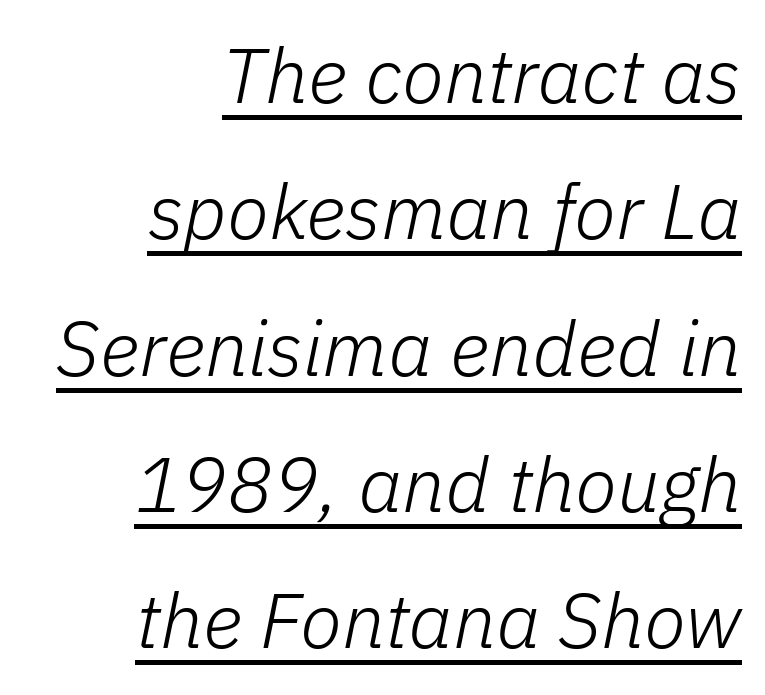
Q: Is the text bold? A: No.
Q: Is the text italic (slanted)? A: Yes, it leans right by about 11 degrees.
Q: Is the text underlined? A: Yes.
Q: How is the paragraph aligned? A: Right-aligned.
Q: Is the spacing between letters normal or unusually wide? A: Normal.
Q: Width (condensed, normal, or wide)? A: Normal.
Q: Stroke contrast? A: Low.
Q: x-height? A: Medium.
Q: Monospaced? A: No.
